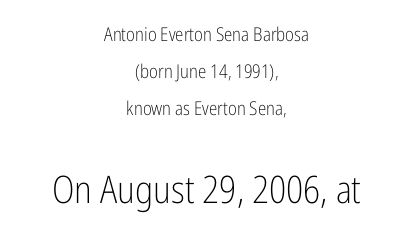
Q: Is the text bold? A: No.
Q: Is the text italic (slanted)? A: No, it is upright.
Q: Is the typeface a serif or a sans-serif typeface? A: Sans-serif.
Q: Is the text underlined? A: No.
Q: How is the paragraph aligned? A: Centered.
Q: Is the spacing between letters normal or unusually wide? A: Normal.
Q: Is the spacing between lines tight, normal or loose? A: Loose.
Q: Which block of text is set in a larger size, the first (top) or the second (bottom)? A: The second (bottom) one.
Q: Width (condensed, normal, or wide)? A: Condensed.
Q: Stroke contrast? A: Low.
Q: x-height? A: Medium.
Q: Monospaced? A: No.
